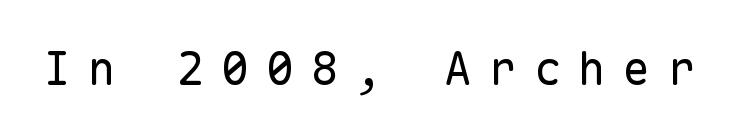
Bold? No — there's no thickening of the strokes. Tall strokes in this sample are plumb rather than angled. The face used here is monospaced, like something from a code editor. This rendering widens character spacing well past its baseline value.
